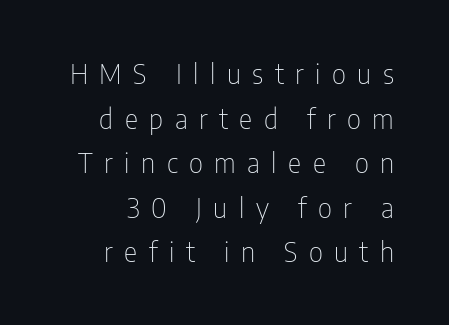
The image shows 28 px thin, condensed sans-serif type, upright; set normal line spacing (1.59x), unusually wide letter spacing (+0.41 em), not underlined; low stroke contrast and a medium x-height.
